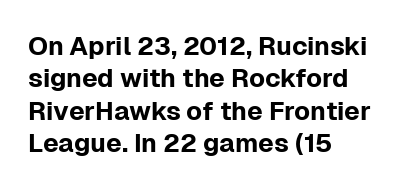
Q: Is the text italic (slanted)? A: No, it is upright.
Q: Is the text underlined? A: No.
Q: How is the paragraph aligned? A: Left-aligned.
Q: Is the spacing between letters normal or unusually wide? A: Normal.
Q: Is the spacing between lines tight, normal or loose? A: Normal.
